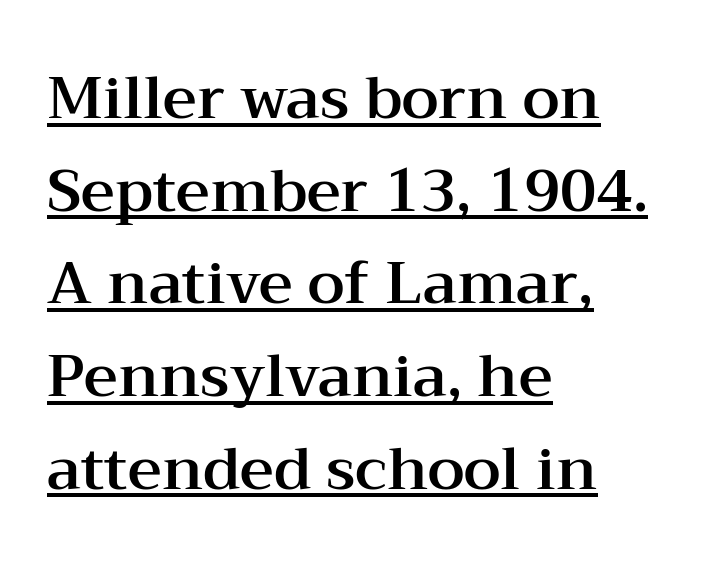
Notice how descenders clear the ascenders below comfortably — that's standard leading. In designer terms, the underline attribute is active on this setting. Is the block centered? No — it sits flush against the left margin. The lettering holds an erect, upright posture throughout. Here the designer chose a conventional face with non-uniform glyph widths.
